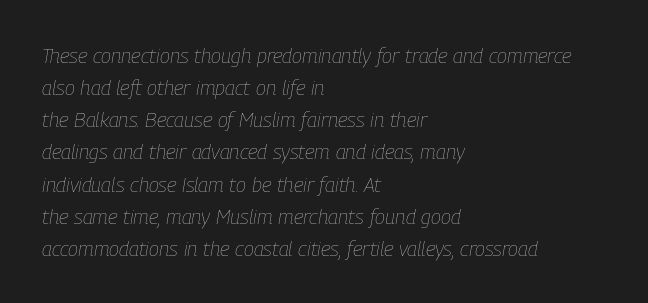
What's the leading like? Ordinary, nothing unusual. The strip under each line holds only bare page. Students, note that the glyphs here touch the page at normal intervals. This is not heavy type; no bold has been used.
